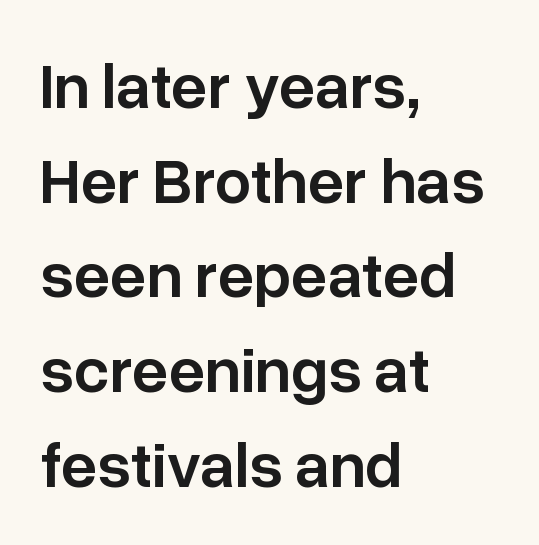
Q: Is the text bold? A: Semi-bold.
Q: Is the text italic (slanted)? A: No, it is upright.
Q: Is the typeface a serif or a sans-serif typeface? A: Sans-serif.
Q: Is the text underlined? A: No.
Q: How is the paragraph aligned? A: Left-aligned.
Q: Is the spacing between letters normal or unusually wide? A: Normal.
Q: Is the spacing between lines tight, normal or loose? A: Normal.
Q: Width (condensed, normal, or wide)? A: Normal.
Q: Stroke contrast? A: Low.
Q: x-height? A: Medium.
Q: Monospaced? A: No.
